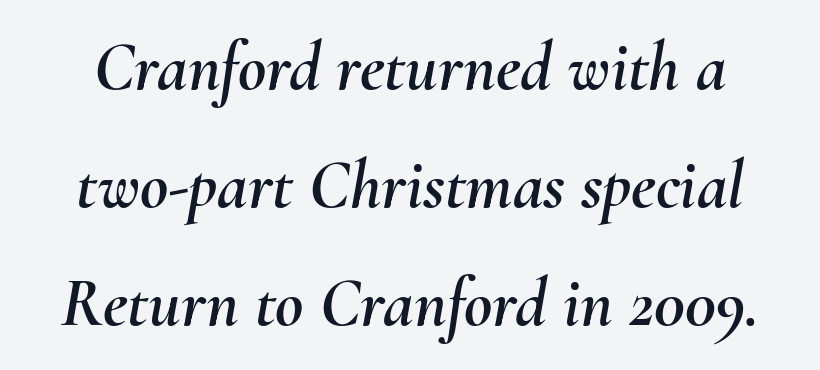
{"italic": "yes", "lean": "right", "slant_degrees": 10, "width": "normal", "stroke_contrast": "medium", "x_height": "small", "monospaced": "no", "underline": "no", "line_spacing_ratio": 1.71, "letter_spacing": "normal", "letter_spacing_em": 0.0, "glyph_px": 69}
